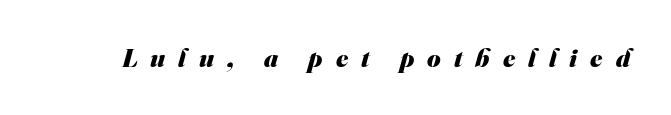
{"bold": "yes", "underline": "no", "letter_spacing": "wide", "letter_spacing_em": 0.5, "glyph_px": 26}
